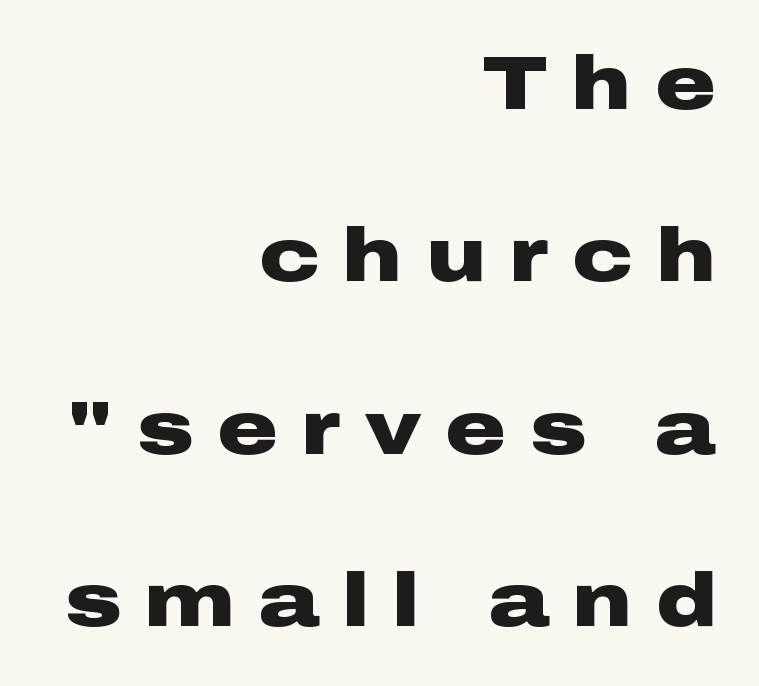
{"serif": "no", "italic": "no", "bold": "yes", "weight": "heavy", "width": "wide", "stroke_contrast": "low", "x_height": "medium", "monospaced": "no", "underline": "no", "align": "right", "line_spacing": "loose", "line_spacing_ratio": 2.3, "letter_spacing": "wide", "letter_spacing_em": 0.32, "glyph_px": 75}
